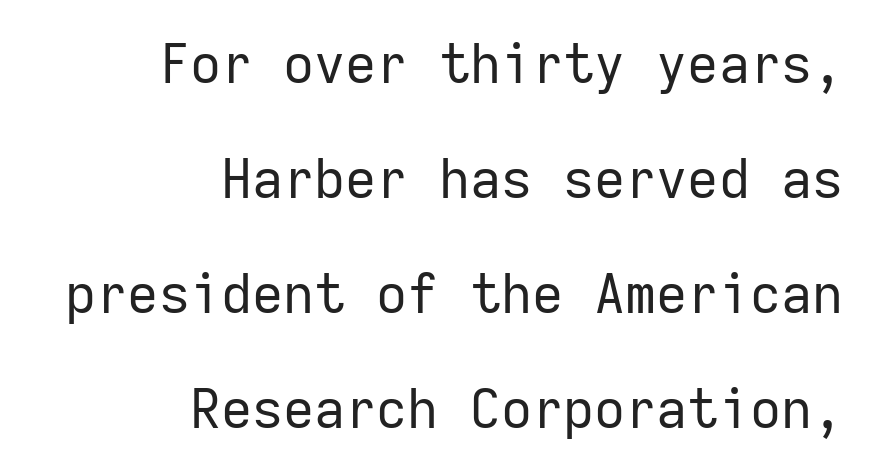
Examine the stroke ends and you'll find no serifs. This rendering leaves character spacing at its baseline value. These lines are rendered in a fixed-pitch font. How would I describe the line gaps? Wide and relaxed. A clean baseline with only descenders dipping below it.
